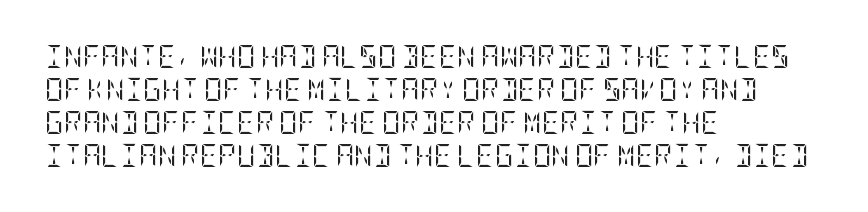
{"italic": "no", "bold": "no", "underline": "no", "align": "left", "line_spacing": "normal", "line_spacing_ratio": 1.43, "letter_spacing": "normal", "letter_spacing_em": 0.0, "glyph_px": 23}
